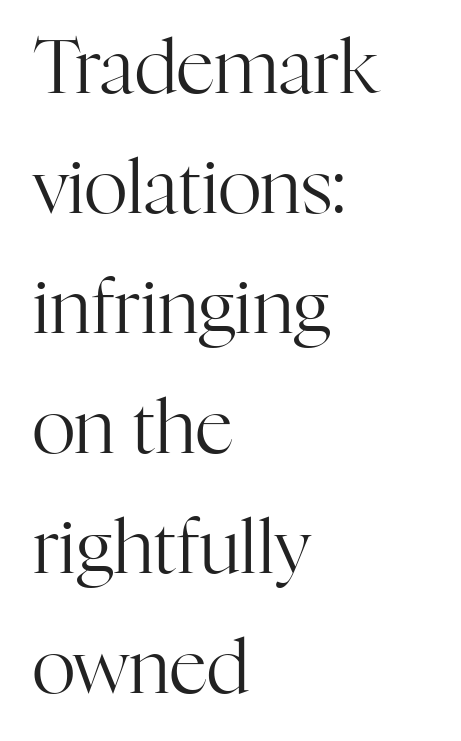
The image shows 75 px regular-weight serif type, upright; set left-aligned, normal line spacing (1.6x), normal letter spacing, not underlined; high stroke contrast and a medium x-height.
